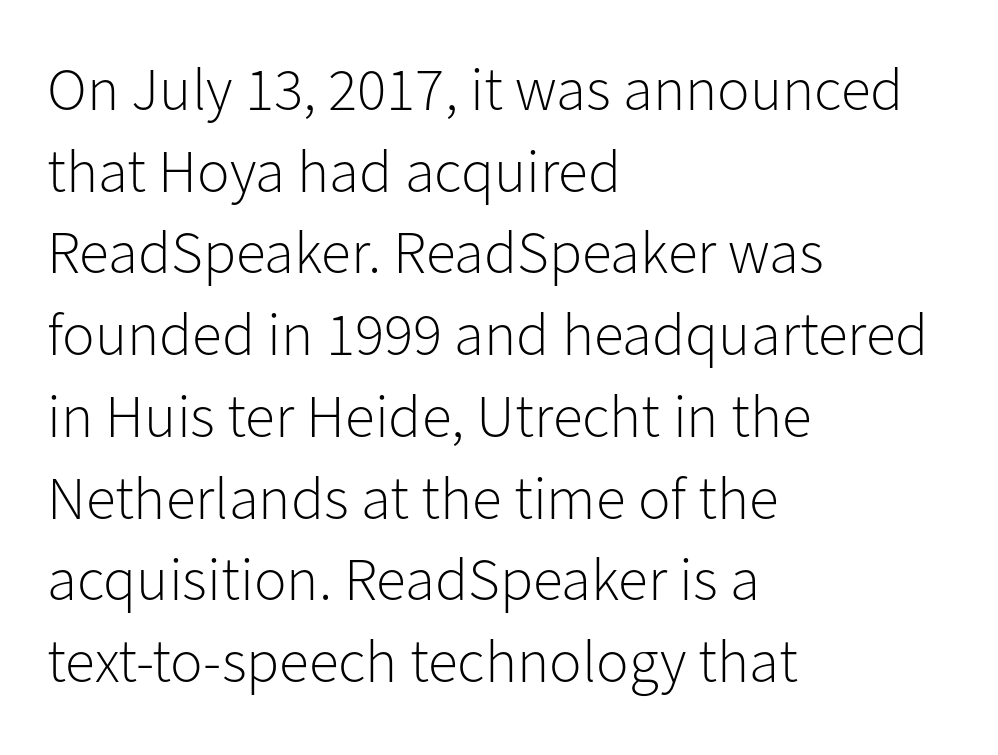
These lines sit exactly where default settings would place them. Italic: no, the glyphs are upright roman. The face used here is a sans, in the tradition of grotesques and geometrics. Nobody touched the tracking dial on this one. All the whitespace from short lines collects on the right. Summary of weight: not heavy and not bold.
